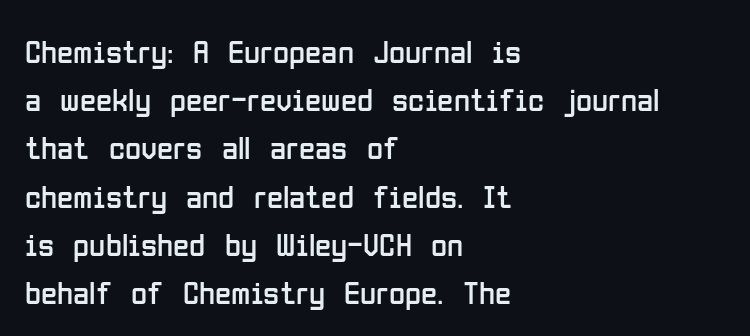
Q: Is the text bold? A: No.
Q: Is the text italic (slanted)? A: No, it is upright.
Q: Is the typeface a serif or a sans-serif typeface? A: Sans-serif.
Q: Is the text underlined? A: No.
Q: How is the paragraph aligned? A: Left-aligned.
Q: Is the spacing between letters normal or unusually wide? A: Normal.
Q: Is the spacing between lines tight, normal or loose? A: Normal.
Q: Width (condensed, normal, or wide)? A: Condensed.
Q: Stroke contrast? A: Low.
Q: x-height? A: Medium.
Q: Monospaced? A: No.
